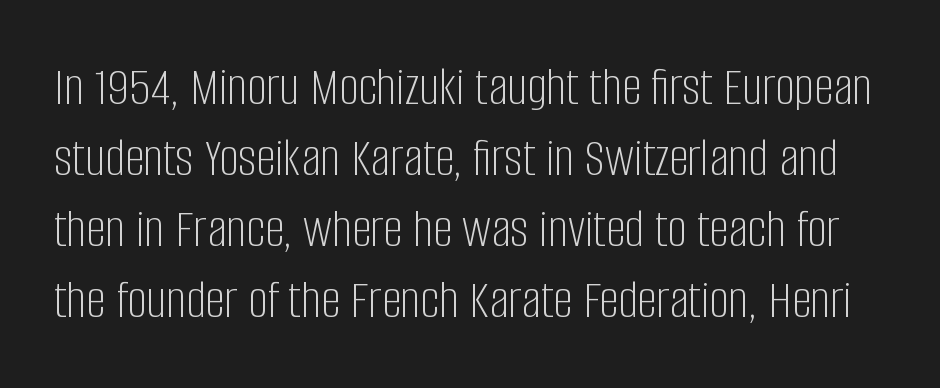
The image shows 55 px light, condensed sans-serif type, upright; set normal line spacing (1.29x), normal letter spacing, not underlined; low stroke contrast and a large x-height.
